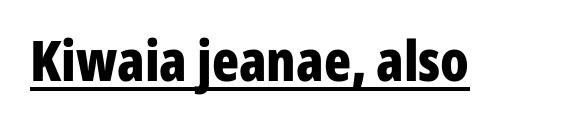
The image shows 56 px bold, condensed sans-serif type, upright; set normal letter spacing, underlined; low stroke contrast and a medium x-height.
